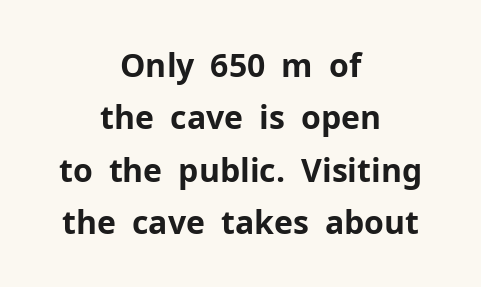
The image shows 32 px bold sans-serif type, upright; set centered, normal line spacing (1.64x), normal letter spacing, not underlined; low stroke contrast and a medium x-height.
